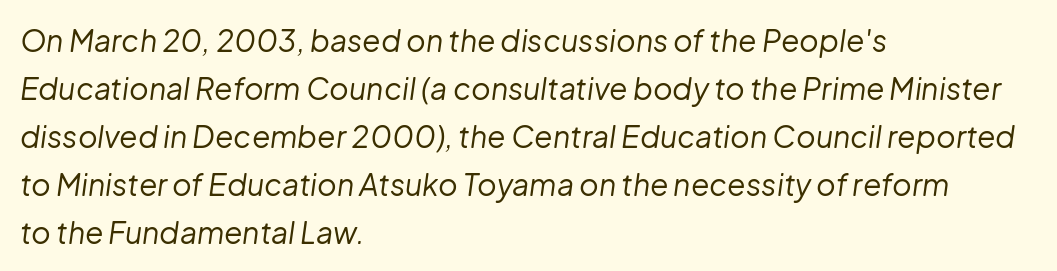
{"italic": "yes", "lean": "right", "slant_degrees": 8, "bold": "no", "weight": "regular", "width": "normal", "stroke_contrast": "low", "x_height": "medium", "monospaced": "no", "underline": "no", "align": "left", "line_spacing": "normal", "line_spacing_ratio": 1.6, "letter_spacing": "normal", "letter_spacing_em": 0.0, "glyph_px": 30}
